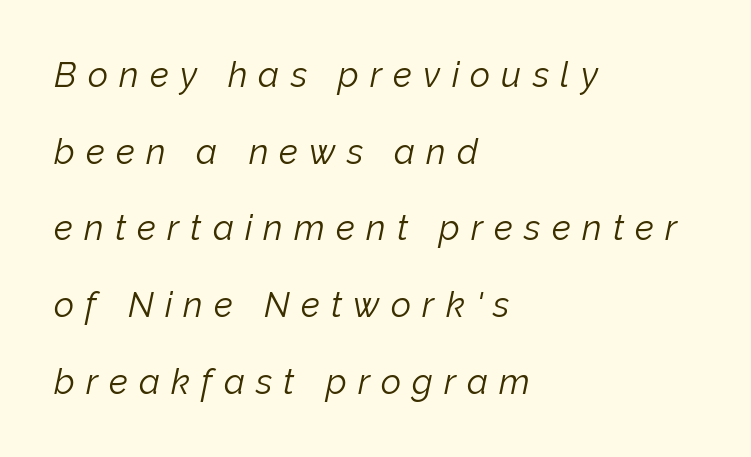
Q: Is the text bold? A: No.
Q: Is the text italic (slanted)? A: Yes, it leans right by about 12 degrees.
Q: Is the text underlined? A: No.
Q: How is the paragraph aligned? A: Left-aligned.
Q: Is the spacing between letters normal or unusually wide? A: Unusually wide.
Q: Is the spacing between lines tight, normal or loose? A: Loose.
Q: Width (condensed, normal, or wide)? A: Normal.
Q: Stroke contrast? A: Low.
Q: x-height? A: Medium.
Q: Monospaced? A: No.
